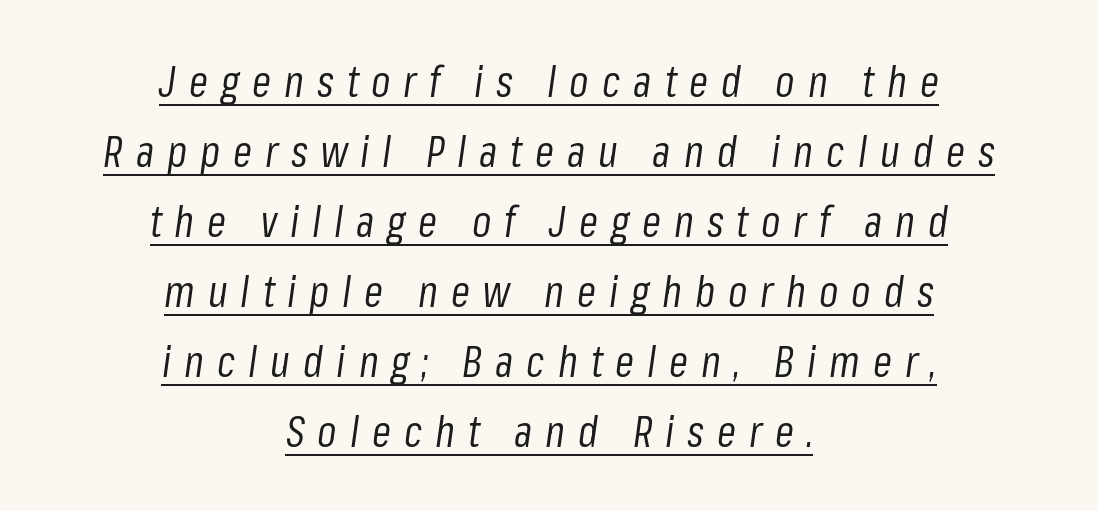
Q: Is the text bold? A: No.
Q: Is the text italic (slanted)? A: Yes, it leans right by about 8 degrees.
Q: Is the text underlined? A: Yes.
Q: How is the paragraph aligned? A: Centered.
Q: Is the spacing between letters normal or unusually wide? A: Unusually wide.
Q: Is the spacing between lines tight, normal or loose? A: Normal.
Q: Width (condensed, normal, or wide)? A: Condensed.
Q: Stroke contrast? A: Low.
Q: x-height? A: Medium.
Q: Monospaced? A: No.
